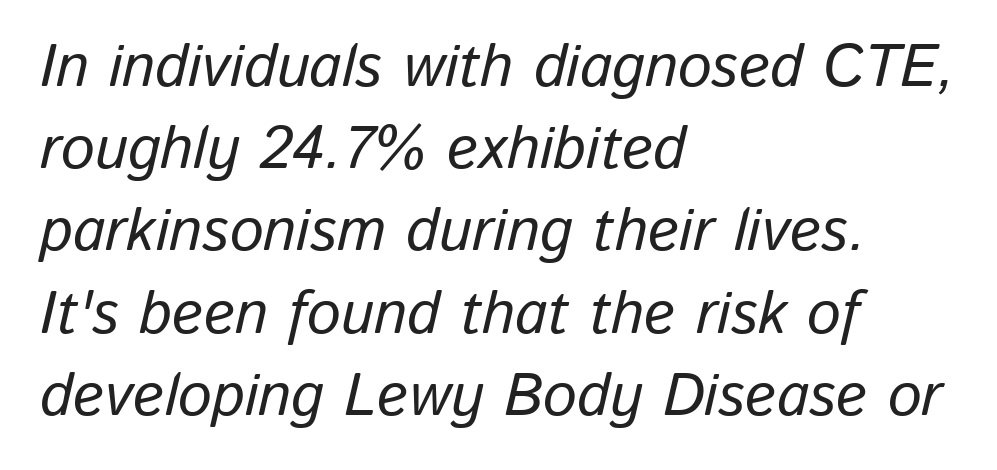
The image shows 60 px text type, italic (leaning right); set left-aligned, normal line spacing (1.37x), normal letter spacing, not underlined; low stroke contrast and a medium x-height.
